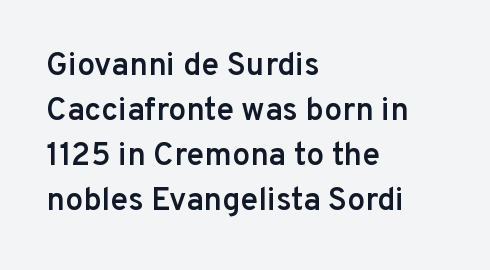
Q: Is the text bold? A: Semi-bold.
Q: Is the text italic (slanted)? A: No, it is upright.
Q: Is the typeface a serif or a sans-serif typeface? A: Sans-serif.
Q: Is the text underlined? A: No.
Q: How is the paragraph aligned? A: Left-aligned.
Q: Is the spacing between letters normal or unusually wide? A: Normal.
Q: Is the spacing between lines tight, normal or loose? A: Normal.
Q: Width (condensed, normal, or wide)? A: Normal.
Q: Stroke contrast? A: Low.
Q: x-height? A: Medium.
Q: Monospaced? A: No.
